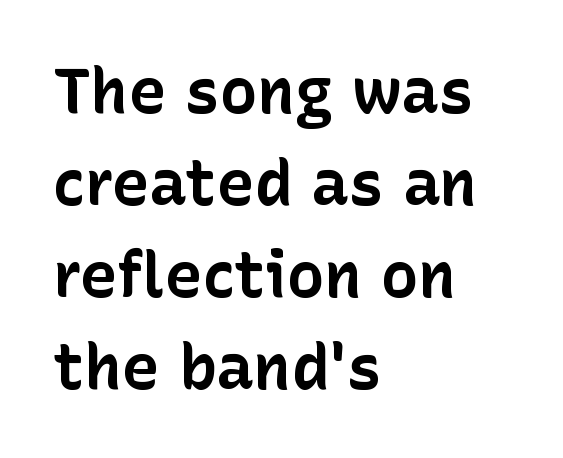
The letters sit at their default tracking, neither squeezed nor spread. One glance says typical: line gaps are just what's usual. The rendering uses a bold face; every stroke is thick and dark. Do the characters align in a grid? No, the font is proportional. The lines are quadded left.
